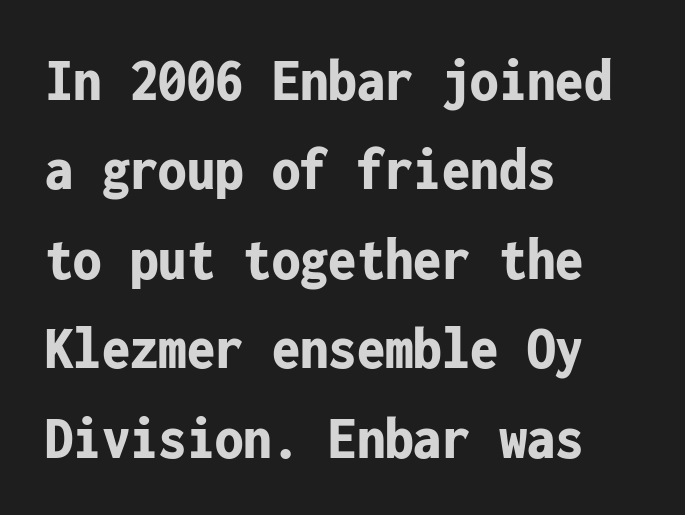
The rendering shows plain stroke endings on the letterforms — a sans-serif design. Fixed-width glyphs throughout — classic coding-font behaviour. Nobody touched the tracking dial on this one. Its strokes are broad and dark, the hallmark of bold type.
